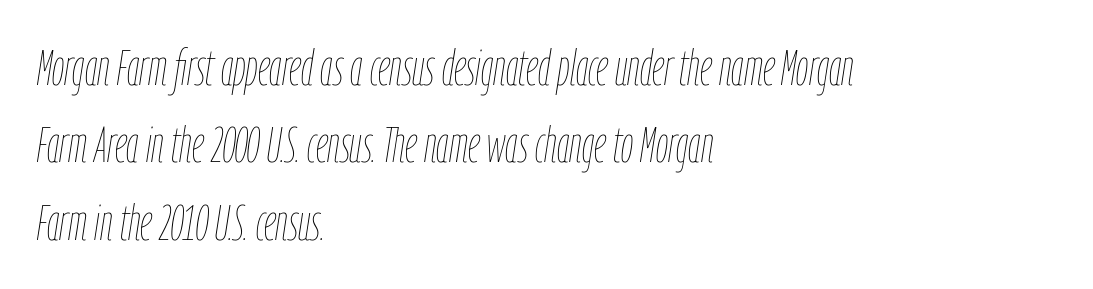
Q: Is the text bold? A: No.
Q: Is the text italic (slanted)? A: Yes, it leans right by about 9 degrees.
Q: Is the text underlined? A: No.
Q: How is the paragraph aligned? A: Left-aligned.
Q: Is the spacing between letters normal or unusually wide? A: Normal.
Q: Is the spacing between lines tight, normal or loose? A: Normal.
Q: Width (condensed, normal, or wide)? A: Condensed.
Q: Stroke contrast? A: Low.
Q: x-height? A: Medium.
Q: Monospaced? A: No.
